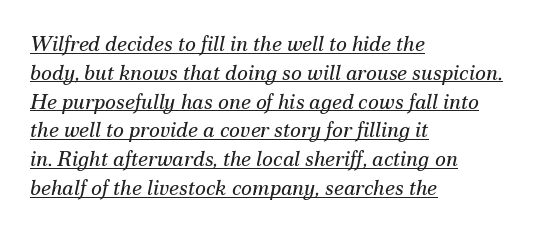
Is there much room between lines? A standard amount, neither cramped nor airy. The tracking reads as untouched default to a designer's eye. Honestly, the underline is the first thing you notice here. Reading down the block, your eye returns to a fixed left position each line. The rendering applies a slant to the glyphs. Stems here are at most as thick as an everyday book face.
